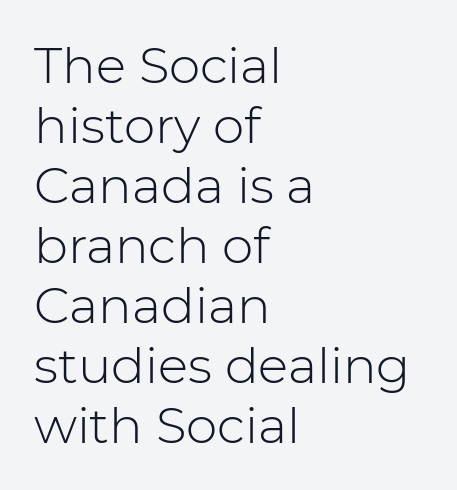
{"serif": "no", "italic": "no", "bold": "no", "weight": "light", "width": "normal", "stroke_contrast": "low", "x_height": "medium", "monospaced": "no", "underline": "no", "align": "left", "line_spacing_ratio": 1.2, "letter_spacing": "normal", "letter_spacing_em": 0.0, "glyph_px": 50}
